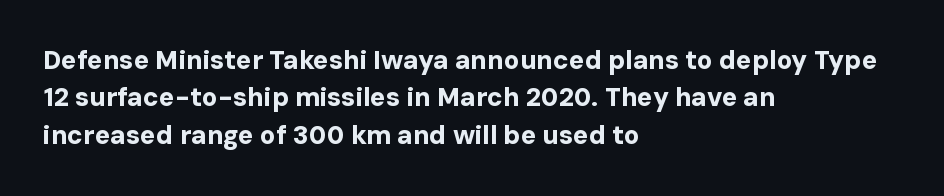
{"italic": "no", "bold": "yes", "underline": "no", "align": "left", "line_spacing": "normal", "line_spacing_ratio": 1.44, "letter_spacing": "normal", "letter_spacing_em": 0.0, "glyph_px": 26}
